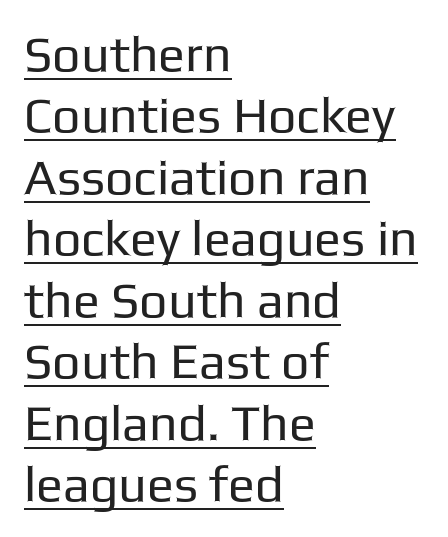
Q: Is the text bold? A: No.
Q: Is the text italic (slanted)? A: No, it is upright.
Q: Is the typeface a serif or a sans-serif typeface? A: Sans-serif.
Q: Is the text underlined? A: Yes.
Q: How is the paragraph aligned? A: Left-aligned.
Q: Is the spacing between letters normal or unusually wide? A: Normal.
Q: Width (condensed, normal, or wide)? A: Normal.
Q: Stroke contrast? A: Low.
Q: x-height? A: Medium.
Q: Monospaced? A: No.
